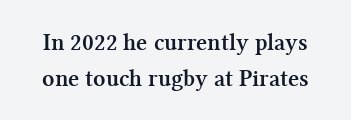
As a designer I'd log this as weight 700, bold. Words float on clear page, feet unadorned. The type is set solid horizontally, with unmodified tracking. Posture: vertical. These lines sit exactly where default settings would place them.
